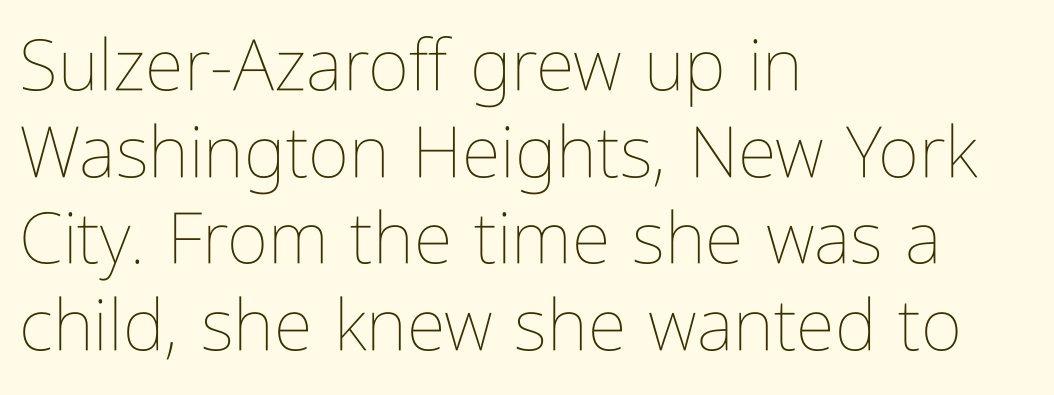
Q: Is the text bold? A: No.
Q: Is the text italic (slanted)? A: No, it is upright.
Q: Is the text underlined? A: No.
Q: How is the paragraph aligned? A: Left-aligned.
Q: Is the spacing between letters normal or unusually wide? A: Normal.
Q: Width (condensed, normal, or wide)? A: Condensed.
Q: Stroke contrast? A: Low.
Q: x-height? A: Medium.
Q: Monospaced? A: No.
